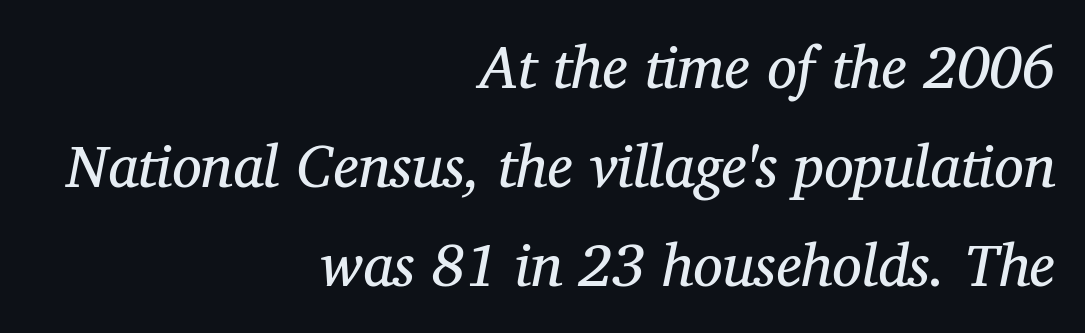
The image shows 59 px regular-weight serif type, italic (leaning right); set right-aligned, normal line spacing (1.68x), normal letter spacing, not underlined; medium stroke contrast and a medium x-height.
